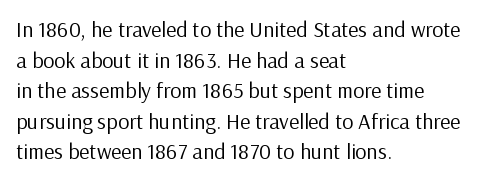
Here the glyphs are tracked normally, forming tight word shapes. This sample keeps an unexceptional amount of space between lines. Every character sits straight up, as roman type does. Each stroke keeps to a modest, everyday thickness or less. This rendering uses left alignment, leaving the right contour irregular. Descenders are the only things crossing below the line.
